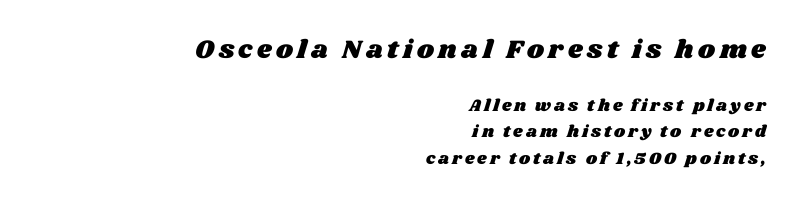
The image shows 26 px text type; set right-aligned, normal line spacing (1.57x), not underlined; the first (top) block is 1.53x larger.
